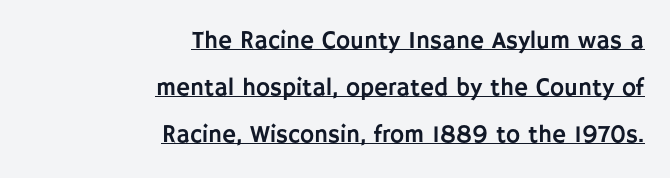
Q: Is the text italic (slanted)? A: No, it is upright.
Q: Is the text underlined? A: Yes.
Q: How is the paragraph aligned? A: Right-aligned.
Q: Is the spacing between letters normal or unusually wide? A: Normal.
Q: Is the spacing between lines tight, normal or loose? A: Loose.
